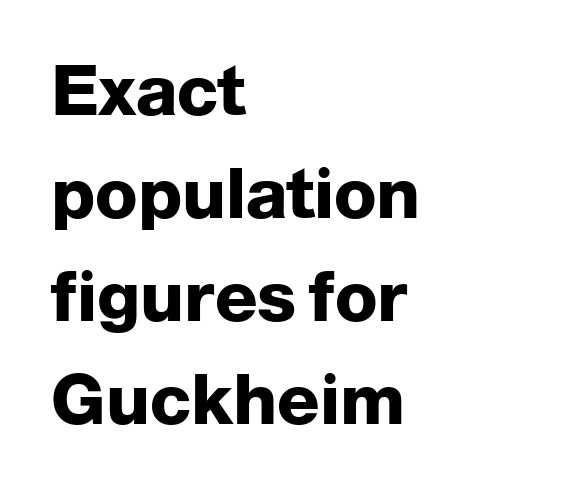
Q: Is the text bold? A: Yes.
Q: Is the text italic (slanted)? A: No, it is upright.
Q: Is the typeface a serif or a sans-serif typeface? A: Sans-serif.
Q: Is the text underlined? A: No.
Q: How is the paragraph aligned? A: Left-aligned.
Q: Is the spacing between letters normal or unusually wide? A: Normal.
Q: Is the spacing between lines tight, normal or loose? A: Normal.
Q: Width (condensed, normal, or wide)? A: Normal.
Q: Stroke contrast? A: Low.
Q: x-height? A: Medium.
Q: Monospaced? A: No.
